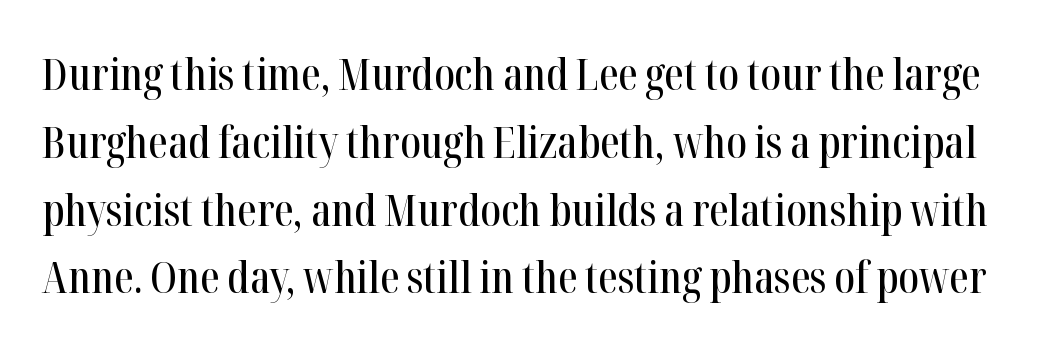
{"serif": "yes", "italic": "no", "width": "condensed", "stroke_contrast": "high", "x_height": "medium", "monospaced": "no", "underline": "no", "line_spacing": "normal", "line_spacing_ratio": 1.54, "letter_spacing": "normal", "letter_spacing_em": 0.0, "glyph_px": 44}
